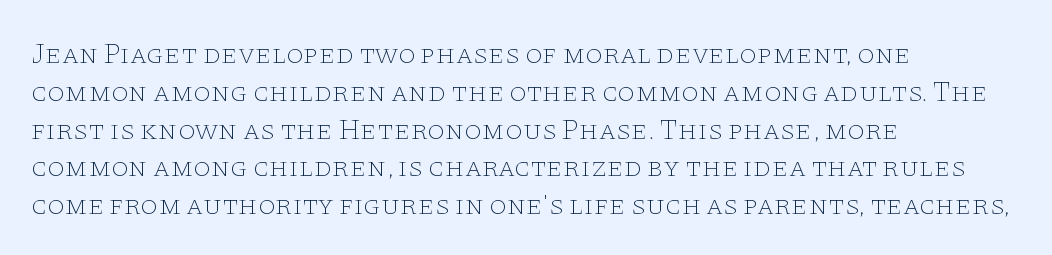
Q: Is the text bold? A: No.
Q: Is the text italic (slanted)? A: No, it is upright.
Q: Is the typeface a serif or a sans-serif typeface? A: Serif.
Q: Is the text underlined? A: No.
Q: How is the paragraph aligned? A: Left-aligned.
Q: Is the spacing between letters normal or unusually wide? A: Normal.
Q: Is the spacing between lines tight, normal or loose? A: Normal.
Q: Width (condensed, normal, or wide)? A: Wide.
Q: Stroke contrast? A: Low.
Q: x-height? A: Large.
Q: Monospaced? A: No.
